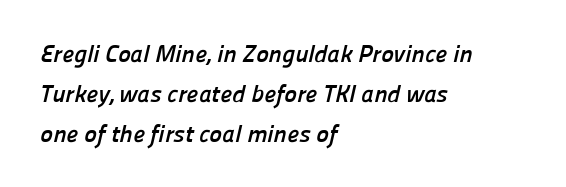
This sample uses plain, unmodified letter spacing. I'd describe the lettering as bold — thick and assertive. Vertically, the passage feels balanced, rows spaced as you'd expect. Left-aligned paragraph, ragged on the right.
